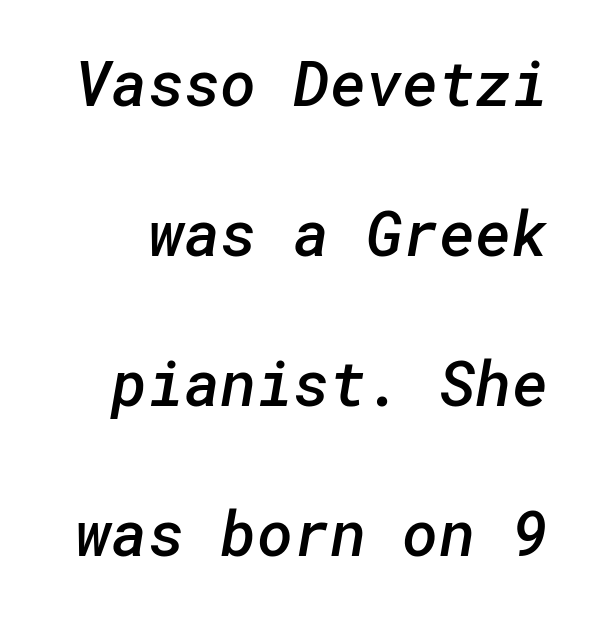
{"serif": "no", "bold": "semi", "weight": "semibold", "width": "normal", "stroke_contrast": "low", "x_height": "medium", "underline": "no", "line_spacing": "loose", "line_spacing_ratio": 2.42, "letter_spacing": "normal", "letter_spacing_em": 0.0, "glyph_px": 62}
